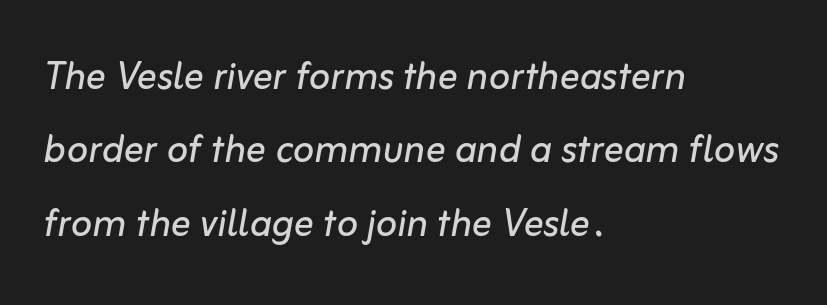
{"italic": "yes", "lean": "right", "slant_degrees": 10, "bold": "no", "weight": "regular", "width": "normal", "stroke_contrast": "low", "x_height": "medium", "monospaced": "no", "underline": "no", "align": "left", "line_spacing": "normal", "line_spacing_ratio": 1.47, "letter_spacing": "normal", "letter_spacing_em": 0.0, "glyph_px": 50}
